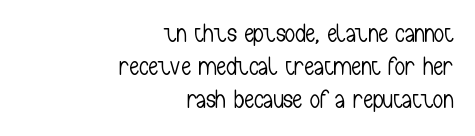
Only glyphs here, with clear space below each row. Vertical strokes here are truly vertical. The text block is weighted toward the right margin, trailing off unevenly leftward. Each new line begins a customary step beneath the previous one. The type is set solid horizontally, with unmodified tracking. The font is comparable to plain body text, perhaps lighter.
